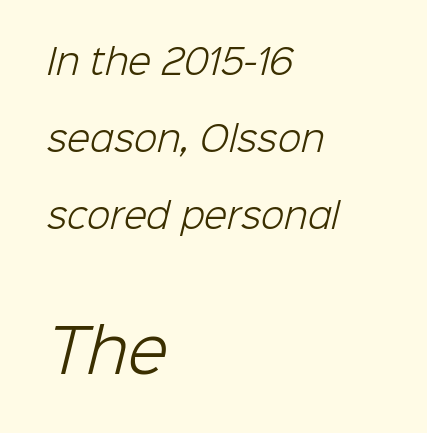
The characters are drawn with everyday or finer stroke widths. Here the second block reads like a headline and the first like body copy. Is the block centered? No — it sits flush against the left margin. A typesetter would call this leading open, well beyond the default.
